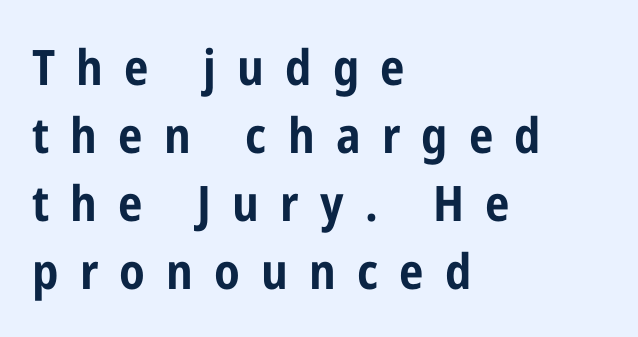
Q: Is the text bold? A: Yes.
Q: Is the text italic (slanted)? A: No, it is upright.
Q: Is the typeface a serif or a sans-serif typeface? A: Sans-serif.
Q: Is the text underlined? A: No.
Q: How is the paragraph aligned? A: Left-aligned.
Q: Is the spacing between letters normal or unusually wide? A: Unusually wide.
Q: Is the spacing between lines tight, normal or loose? A: Normal.
Q: Width (condensed, normal, or wide)? A: Condensed.
Q: Stroke contrast? A: Low.
Q: x-height? A: Medium.
Q: Monospaced? A: No.
